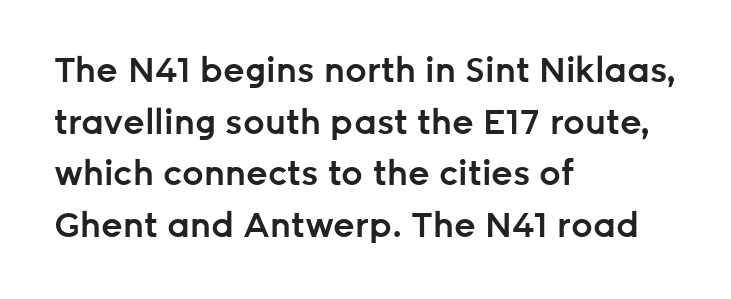
The image shows 34 px semibold sans-serif type, upright; set left-aligned, normal line spacing (1.52x), normal letter spacing, not underlined; low stroke contrast and a medium x-height.
